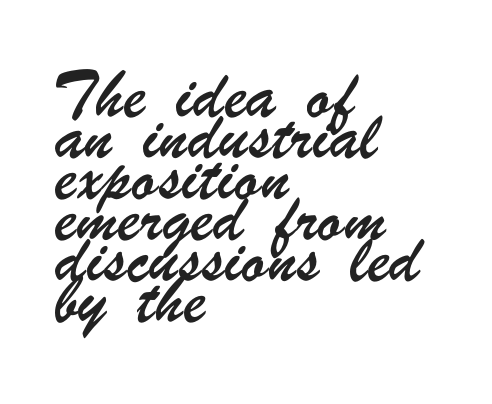
Q: Is the typeface a serif or a sans-serif typeface? A: Sans-serif.
Q: Is the text underlined? A: No.
Q: How is the paragraph aligned? A: Left-aligned.
Q: Is the spacing between letters normal or unusually wide? A: Normal.
Q: Is the spacing between lines tight, normal or loose? A: Normal.
Q: Width (condensed, normal, or wide)? A: Condensed.
Q: Stroke contrast? A: Low.
Q: x-height? A: Small.
Q: Monospaced? A: No.
